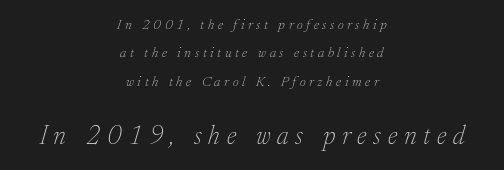
Descender tails drop into unmarked territory. The emphasis by scale lands on block number two, below. The passage shown has open, widely tracked lettering throughout. These lines were composed using italics. Weight class: somewhere from thin through regular. Baseline-to-baseline distance is far greater than the letter height.
